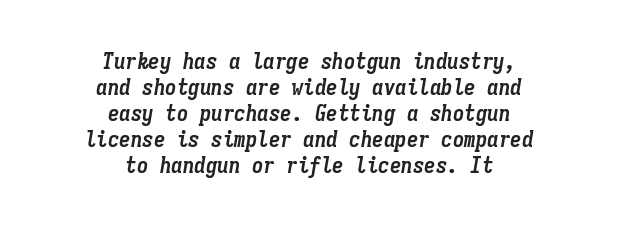
Anything drawn beneath the words? Only blank space. The passage shown leans; its letterforms are oblique. Interline gaps are noticeably narrow in this sample. Alignment: centered. The face used here is rendered with its standard letterfit.
